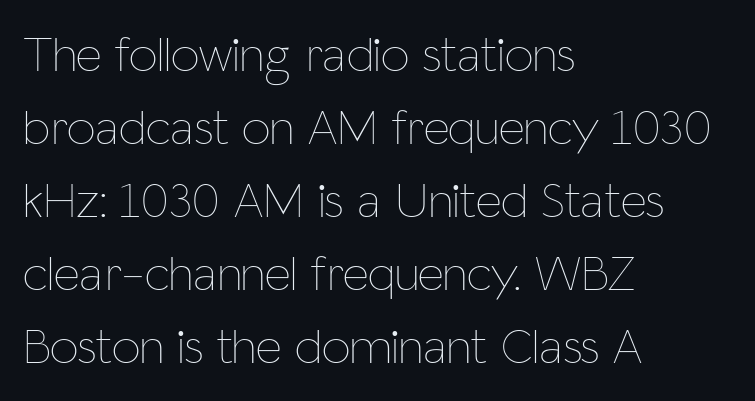
{"italic": "no", "bold": "no", "weight": "thin", "width": "condensed", "stroke_contrast": "low", "x_height": "medium", "monospaced": "no", "underline": "no", "align": "left", "line_spacing": "normal", "line_spacing_ratio": 1.43, "letter_spacing": "normal", "letter_spacing_em": 0.0, "glyph_px": 51}
